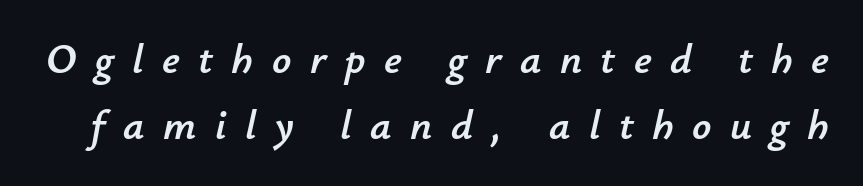
The image shows 42 px text type, italic (leaning right); set normal line spacing (1.56x), unusually wide letter spacing (+0.44 em), not underlined; low stroke contrast and a small x-height.
